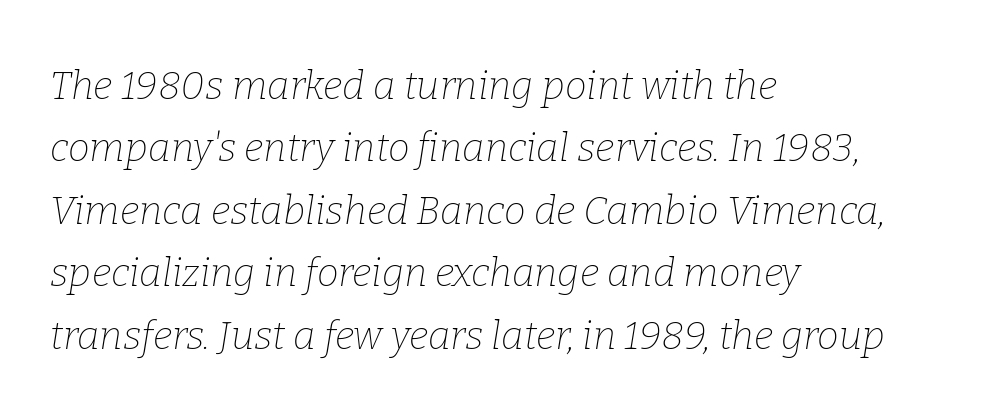
Q: Is the text bold? A: No.
Q: Is the text italic (slanted)? A: Yes, it leans right by about 9 degrees.
Q: Is the typeface a serif or a sans-serif typeface? A: Serif.
Q: Is the text underlined? A: No.
Q: How is the paragraph aligned? A: Left-aligned.
Q: Is the spacing between letters normal or unusually wide? A: Normal.
Q: Is the spacing between lines tight, normal or loose? A: Normal.
Q: Width (condensed, normal, or wide)? A: Normal.
Q: Stroke contrast? A: Low.
Q: x-height? A: Medium.
Q: Monospaced? A: No.
